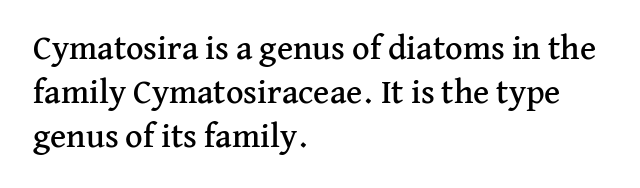
The image shows 34 px serif type, upright; set left-aligned, normal line spacing (1.29x), normal letter spacing, not underlined; medium stroke contrast and a medium x-height.
